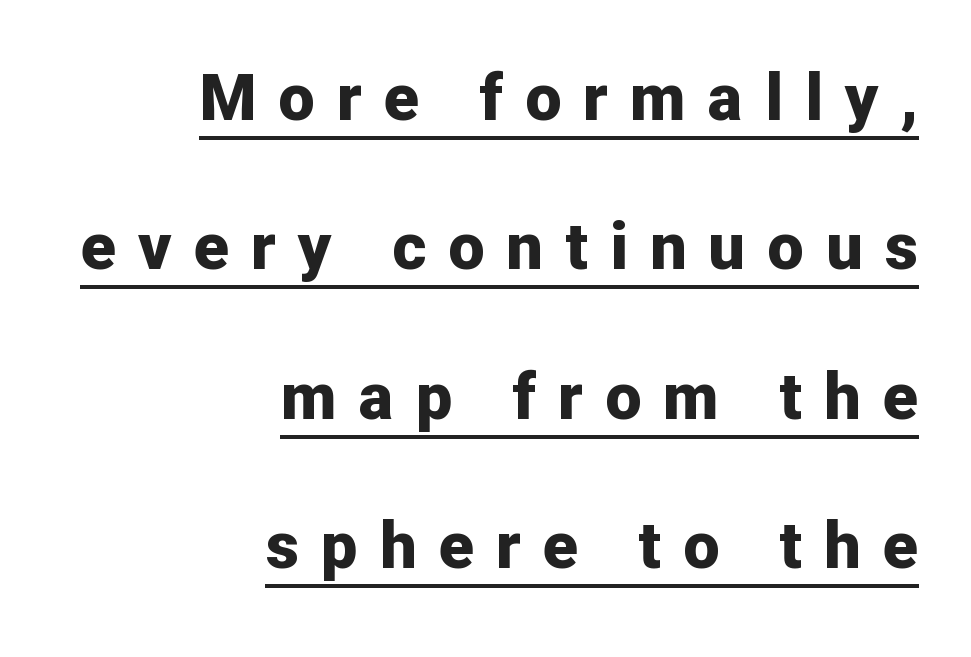
{"serif": "no", "italic": "no", "bold": "yes", "weight": "bold", "width": "normal", "stroke_contrast": "low", "x_height": "medium", "monospaced": "no", "underline": "yes", "align": "right", "line_spacing": "loose", "line_spacing_ratio": 2.3, "letter_spacing": "wide", "letter_spacing_em": 0.34, "glyph_px": 65}
